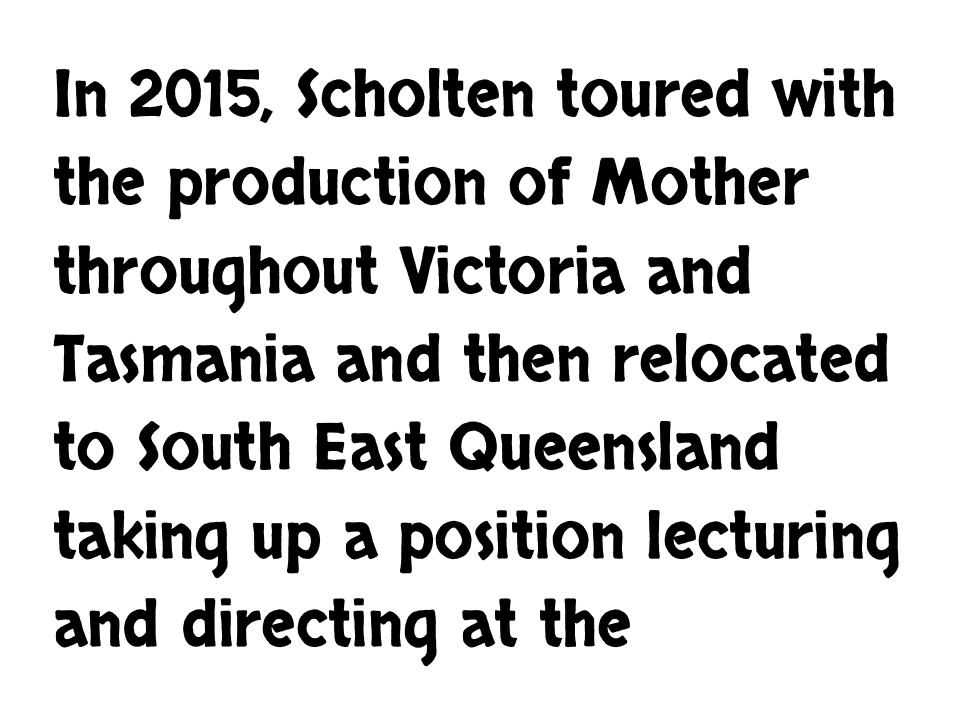
Regarding leading, the lines here are spaced in the standard way. These lines are rendered in a variable-pitch font. To sum up the face: it is a sans, with no serifs. Check the space under the baseline: it is left empty.
